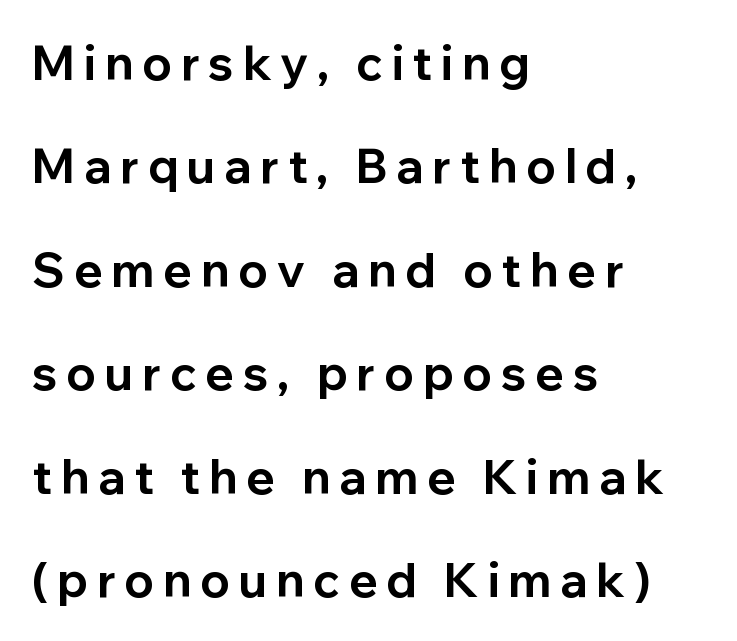
Q: Is the text bold? A: Yes.
Q: Is the text italic (slanted)? A: No, it is upright.
Q: Is the typeface a serif or a sans-serif typeface? A: Sans-serif.
Q: Is the text underlined? A: No.
Q: How is the paragraph aligned? A: Left-aligned.
Q: Is the spacing between lines tight, normal or loose? A: Loose.
Q: Width (condensed, normal, or wide)? A: Normal.
Q: Stroke contrast? A: Low.
Q: x-height? A: Medium.
Q: Monospaced? A: No.
